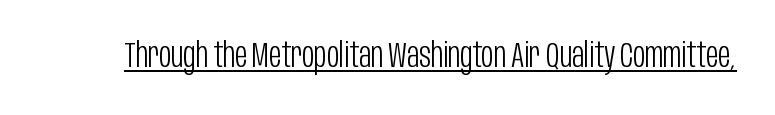
{"serif": "no", "italic": "no", "bold": "no", "weight": "light", "width": "condensed", "stroke_contrast": "low", "x_height": "large", "monospaced": "no", "underline": "yes", "letter_spacing": "normal", "letter_spacing_em": 0.0, "glyph_px": 34}
